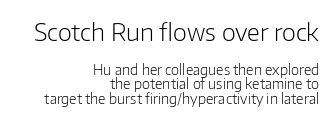
Q: Is the text bold? A: No.
Q: Is the text italic (slanted)? A: No, it is upright.
Q: Is the text underlined? A: No.
Q: How is the paragraph aligned? A: Right-aligned.
Q: Is the spacing between letters normal or unusually wide? A: Normal.
Q: Is the spacing between lines tight, normal or loose? A: Tight.
Q: Which block of text is set in a larger size, the first (top) or the second (bottom)? A: The first (top) one.
